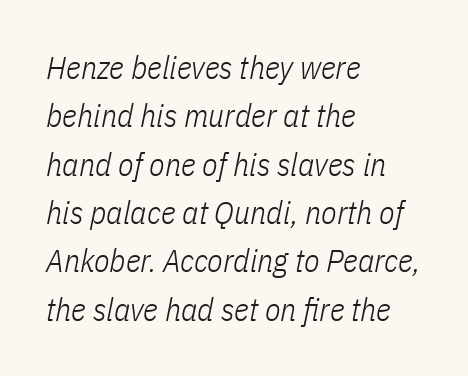
Has an underline been added? It has not. Does the leading feel generous? No, just average. The lines are quadded left. You could not count columns in this text — the font is proportionally spaced.
